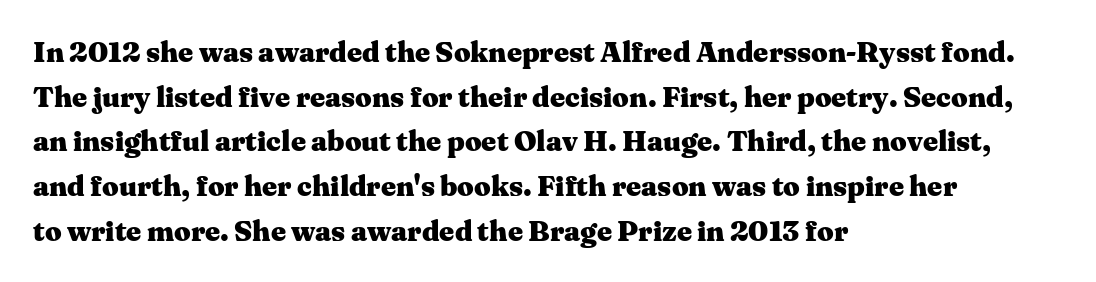
The image shows 29 px heavy, wide serif type, upright; set left-aligned, normal line spacing (1.54x), normal letter spacing, not underlined; medium stroke contrast and a medium x-height.
